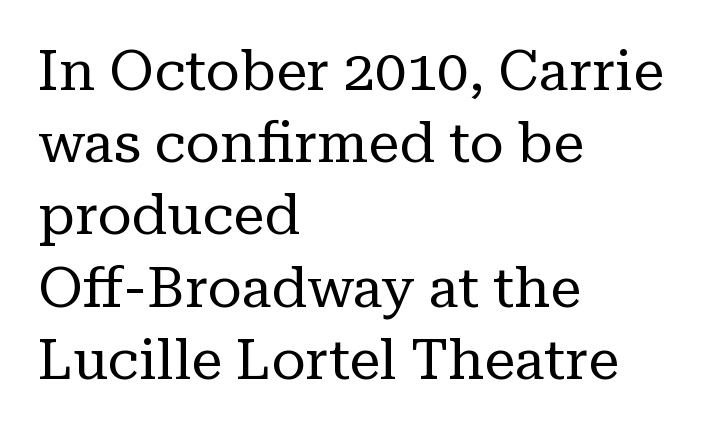
Q: Is the text bold? A: No.
Q: Is the text italic (slanted)? A: No, it is upright.
Q: Is the typeface a serif or a sans-serif typeface? A: Serif.
Q: Is the text underlined? A: No.
Q: How is the paragraph aligned? A: Left-aligned.
Q: Is the spacing between letters normal or unusually wide? A: Normal.
Q: Is the spacing between lines tight, normal or loose? A: Normal.
Q: Width (condensed, normal, or wide)? A: Normal.
Q: Stroke contrast? A: Low.
Q: x-height? A: Medium.
Q: Monospaced? A: No.
